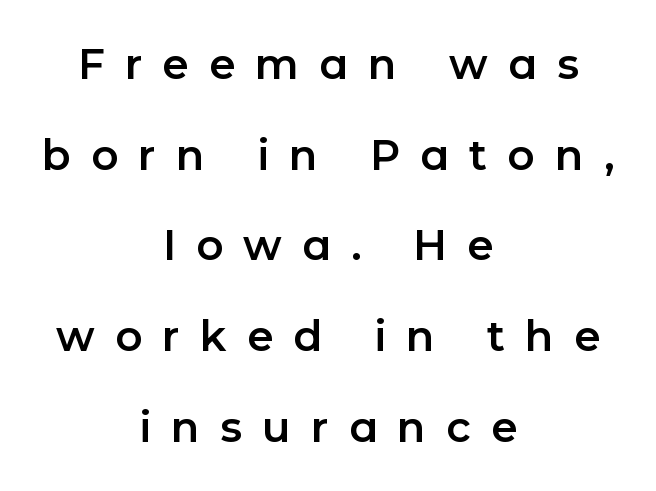
{"serif": "no", "italic": "no", "width": "normal", "stroke_contrast": "low", "x_height": "medium", "monospaced": "no", "underline": "no", "align": "center", "line_spacing": "loose", "line_spacing_ratio": 2.16, "letter_spacing": "wide", "letter_spacing_em": 0.48, "glyph_px": 42}
